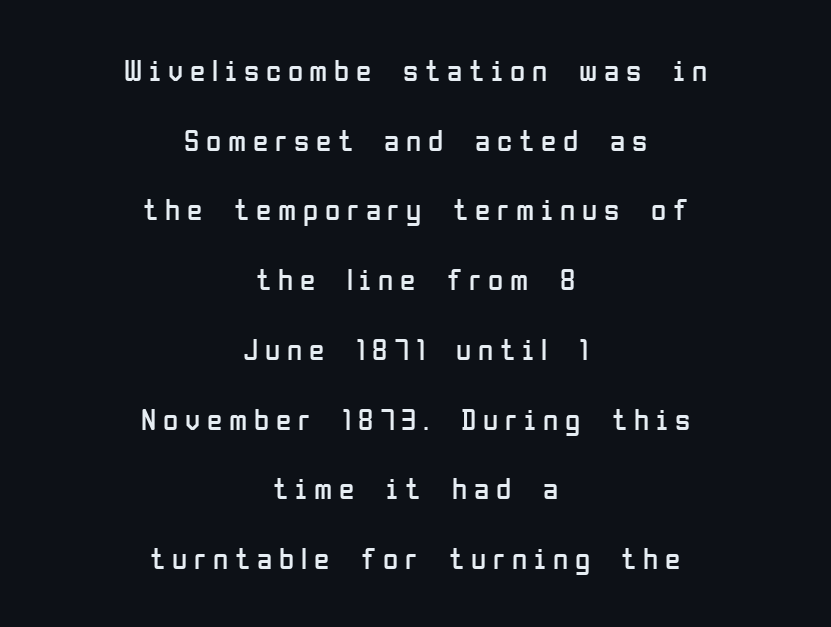
This sample uses expanded letter spacing, leaving extra air between glyphs. The paragraph has two soft edges and a firm central axis. Vertical spacing — loose. The font family rendered here belongs to the sans-serif group. The passage shown is not underscored anywhere. Each letter keeps its own natural width here, so spacing adapts to shape.
